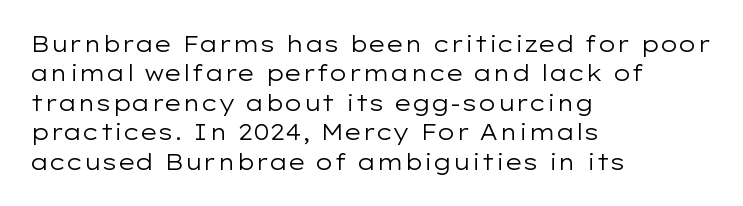
Bare-footed words on every line. Every stem runs plumb, perpendicular to the baseline. The typesetting does not lean heavy: it is not bold. Tracking value appears to be zero — textbook default spacing. The vertical gap from one line to the next is medium.
